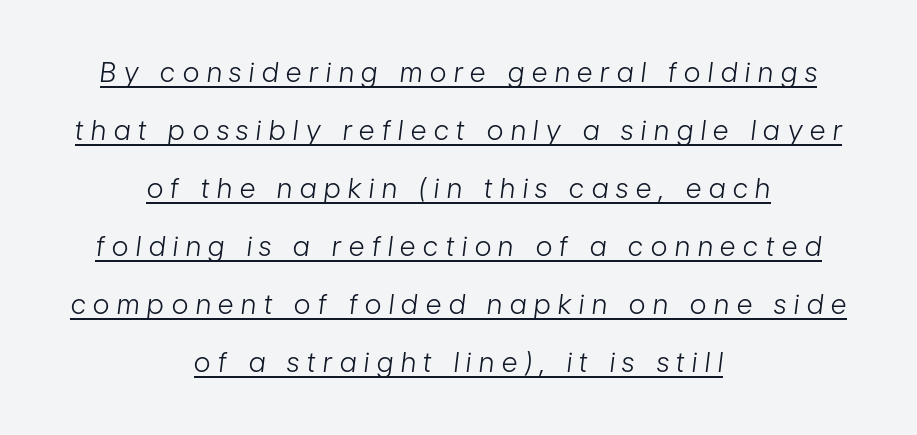
Q: Is the text bold? A: No.
Q: Is the text italic (slanted)? A: Yes, it leans right by about 7 degrees.
Q: Is the text underlined? A: Yes.
Q: How is the paragraph aligned? A: Centered.
Q: Is the spacing between letters normal or unusually wide? A: Unusually wide.
Q: Is the spacing between lines tight, normal or loose? A: Loose.
